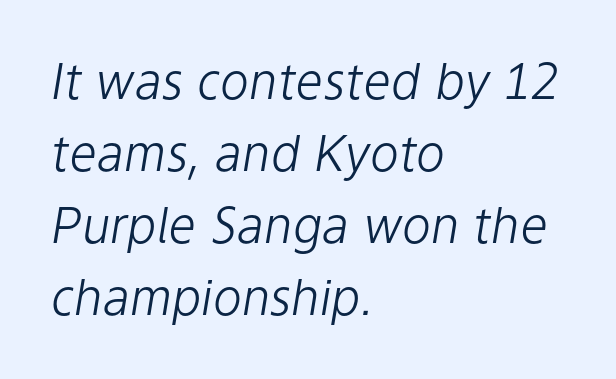
Quick note: underline off. Evenly set lines give the paragraph a standard silhouette. The font's italic variant was chosen for this text. This rendering leaves character spacing at its baseline value. Spacing verdict: proportional, widths tailored to each character.
